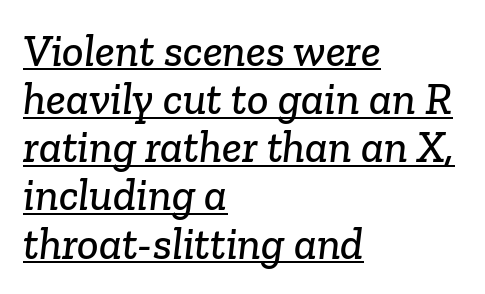
Reading down the column, the eye jumps only a short way to each next line. Each line starts at the same left margin while the right side varies. This sample has the flowing, uneven cadence of proportional lettering. Typographically, this falls in the serif category. Between one letter and the next there's only the usual sliver of space.
